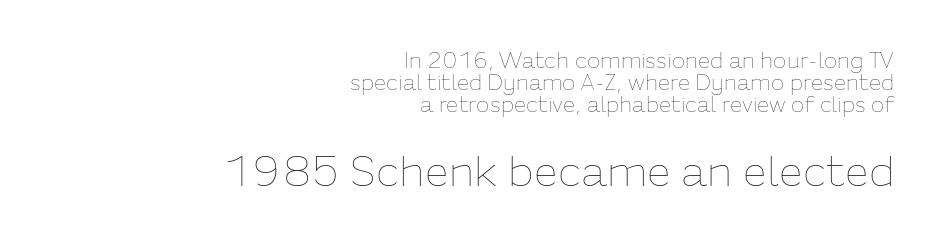
{"italic": "no", "bold": "no", "weight": "thin", "width": "normal", "stroke_contrast": "low", "x_height": "medium", "monospaced": "no", "underline": "no", "align": "right", "line_spacing": "tight", "line_spacing_ratio": 0.99, "letter_spacing": "normal", "letter_spacing_em": 0.0, "larger_block": "second", "size_ratio": 1.95, "glyph_px": 43}
